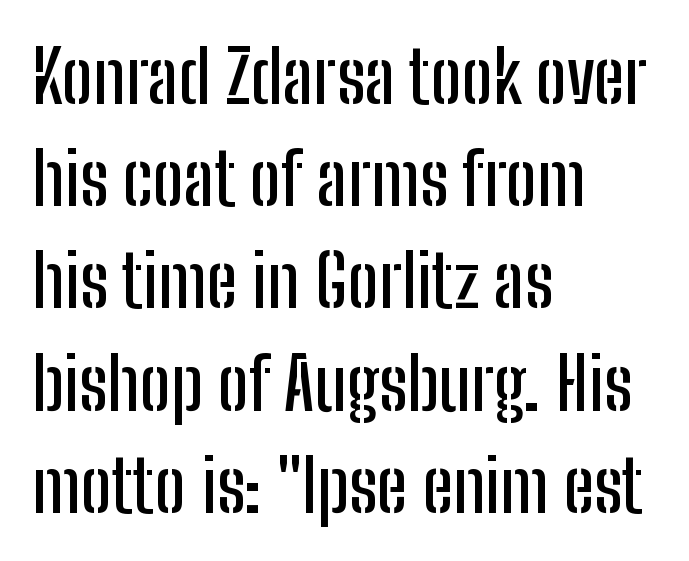
{"serif": "no", "italic": "no", "width": "condensed", "stroke_contrast": "low", "x_height": "medium", "monospaced": "no", "underline": "no", "align": "left", "line_spacing": "normal", "line_spacing_ratio": 1.4, "letter_spacing": "normal", "letter_spacing_em": 0.0, "glyph_px": 73}
